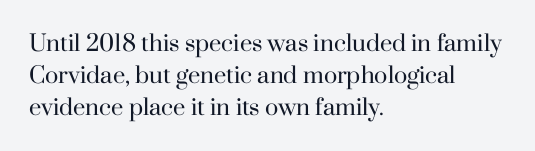
Q: Is the text bold? A: No.
Q: Is the text italic (slanted)? A: No, it is upright.
Q: Is the text underlined? A: No.
Q: How is the paragraph aligned? A: Left-aligned.
Q: Is the spacing between letters normal or unusually wide? A: Normal.
Q: Is the spacing between lines tight, normal or loose? A: Normal.
